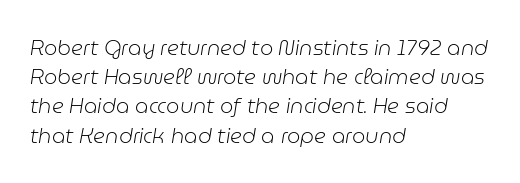
Q: Is the text bold? A: No.
Q: Is the text italic (slanted)? A: Yes, it leans right by about 9 degrees.
Q: Is the text underlined? A: No.
Q: How is the paragraph aligned? A: Left-aligned.
Q: Is the spacing between letters normal or unusually wide? A: Normal.
Q: Is the spacing between lines tight, normal or loose? A: Normal.
